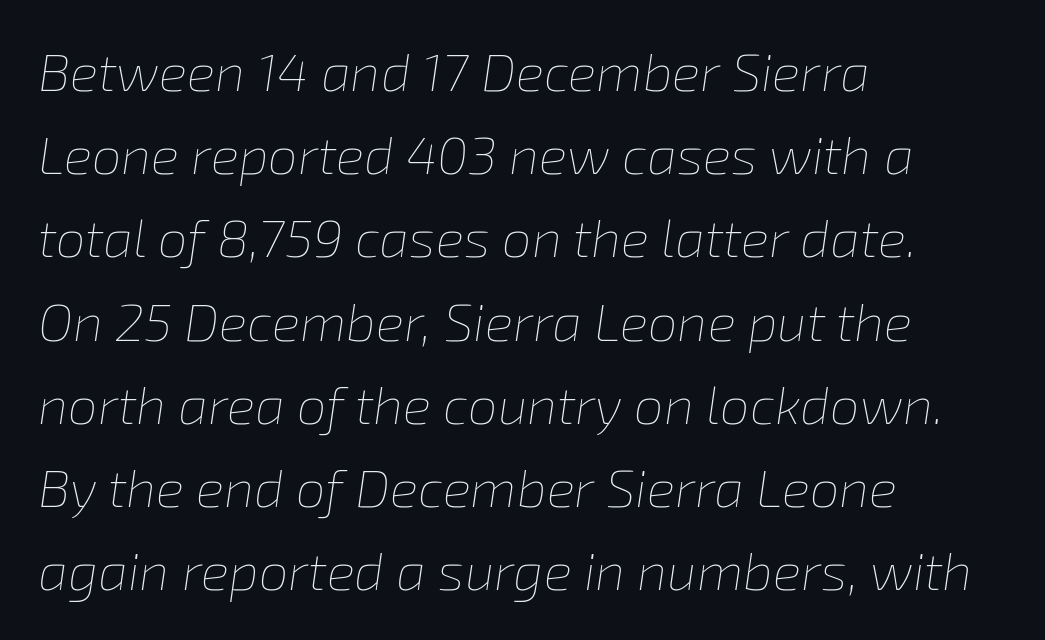
Layout note: lines flush left. The lettering tilts uniformly, giving the passage an italic look. Bold? No — there's no thickening of the strokes. Unmarked baselines from the first word to the last. What stands out about the letter spacing? Nothing — it is the standard amount. The rows are spaced the way most documents space them.
